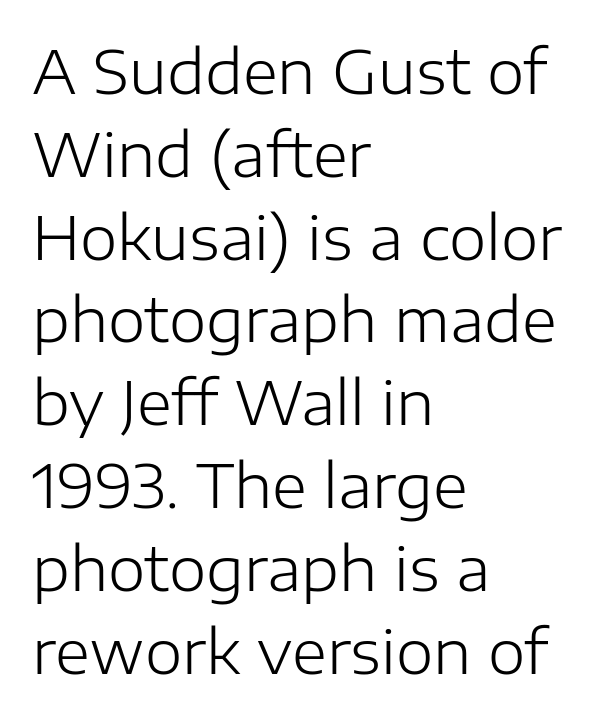
{"serif": "no", "italic": "no", "bold": "no", "weight": "light", "width": "normal", "stroke_contrast": "low", "x_height": "medium", "monospaced": "no", "underline": "no", "align": "left", "line_spacing": "normal", "line_spacing_ratio": 1.38, "letter_spacing": "normal", "letter_spacing_em": 0.0, "glyph_px": 60}
